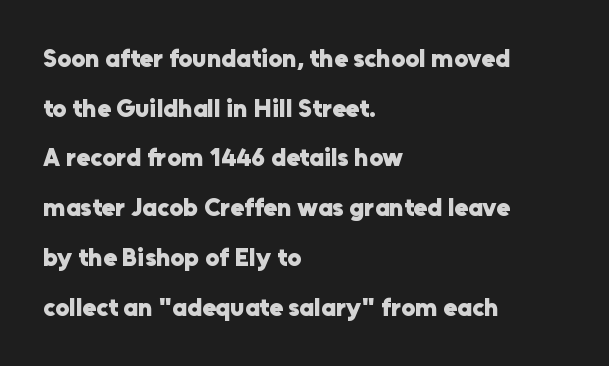
A typesetter would mark this as roman, not italic. The line texture is even and compact thanks to regular tracking. Each glyph is drawn with heavy, bold strokes. Vertically, the passage feels expansive, rows floating well apart. Has an underline been added? It has not. Teacher's note: observe the even left margin — that is flush-left alignment.
